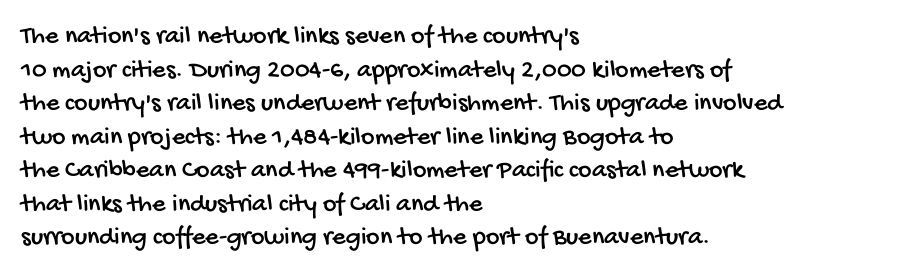
{"underline": "no", "align": "left", "line_spacing": "normal", "line_spacing_ratio": 1.29, "letter_spacing": "normal", "letter_spacing_em": 0.0, "glyph_px": 26}
